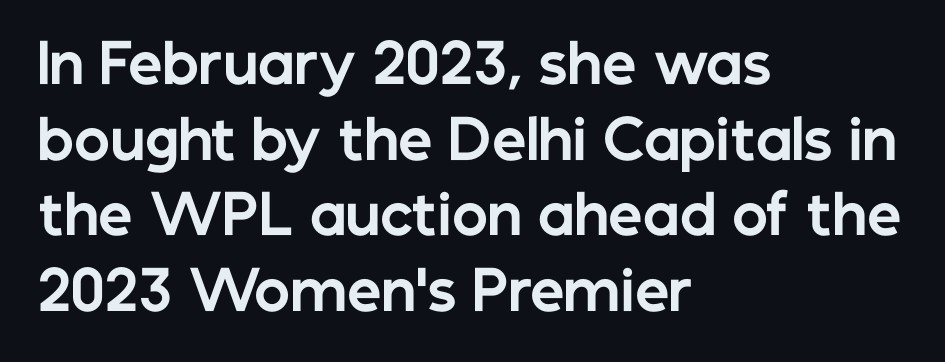
The image shows 54 px bold sans-serif type, upright; set left-aligned, normal line spacing (1.4x), normal letter spacing, not underlined; low stroke contrast and a medium x-height.
